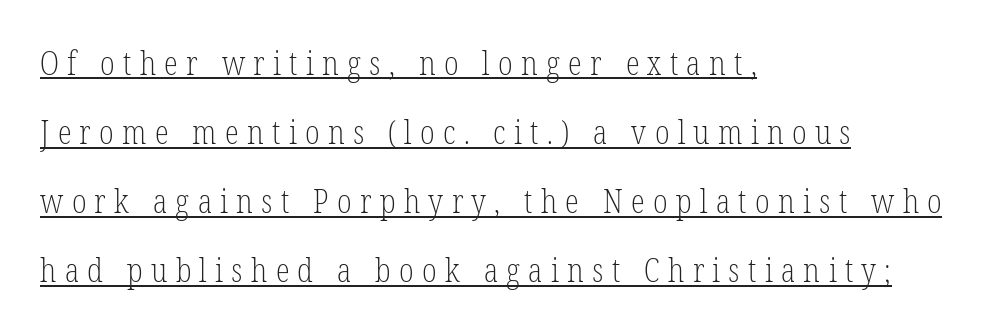
{"serif": "yes", "italic": "no", "bold": "no", "weight": "light", "width": "condensed", "stroke_contrast": "low", "x_height": "medium", "monospaced": "no", "underline": "yes", "align": "left", "line_spacing": "loose", "line_spacing_ratio": 2.16, "letter_spacing": "wide", "letter_spacing_em": 0.26, "glyph_px": 32}
